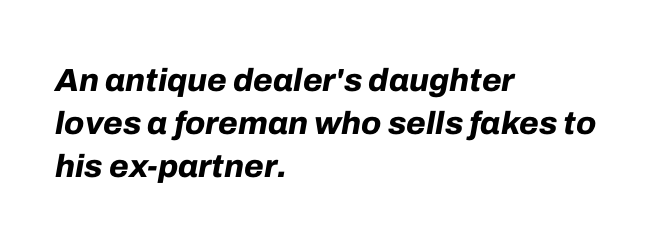
Q: Is the text bold? A: Yes.
Q: Is the text italic (slanted)? A: Yes, it leans right by about 10 degrees.
Q: Is the text underlined? A: No.
Q: How is the paragraph aligned? A: Left-aligned.
Q: Is the spacing between letters normal or unusually wide? A: Normal.
Q: Is the spacing between lines tight, normal or loose? A: Normal.
Q: Width (condensed, normal, or wide)? A: Normal.
Q: Stroke contrast? A: Low.
Q: x-height? A: Medium.
Q: Monospaced? A: No.
